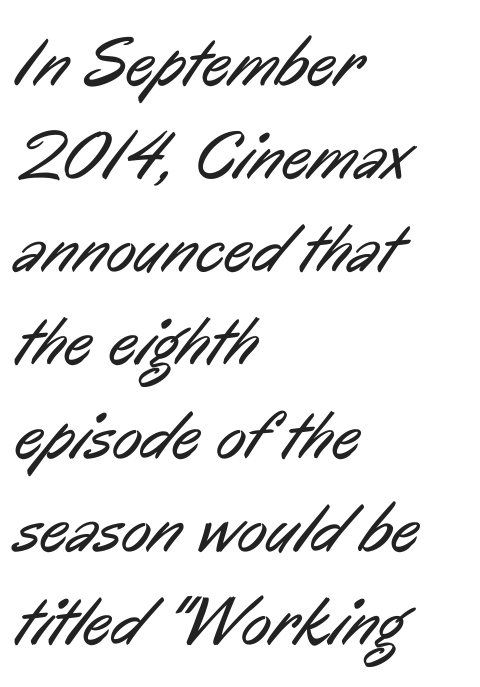
{"serif": "no", "bold": "no", "weight": "regular", "width": "condensed", "stroke_contrast": "low", "x_height": "medium", "monospaced": "no", "underline": "no", "align": "left", "line_spacing": "normal", "line_spacing_ratio": 1.35, "letter_spacing": "normal", "letter_spacing_em": 0.0, "glyph_px": 69}
